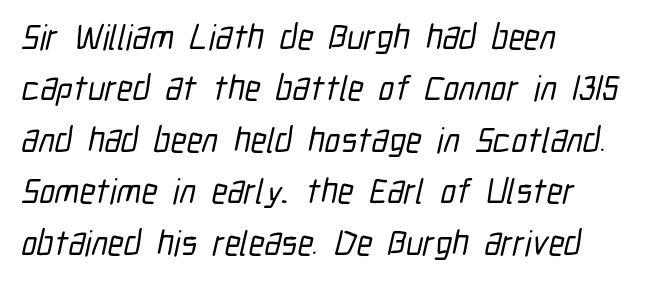
All the whitespace from short lines collects on the right. Leading: standard. A sans-serif font was chosen for this passage. This sample uses plain, unmodified letter spacing.
